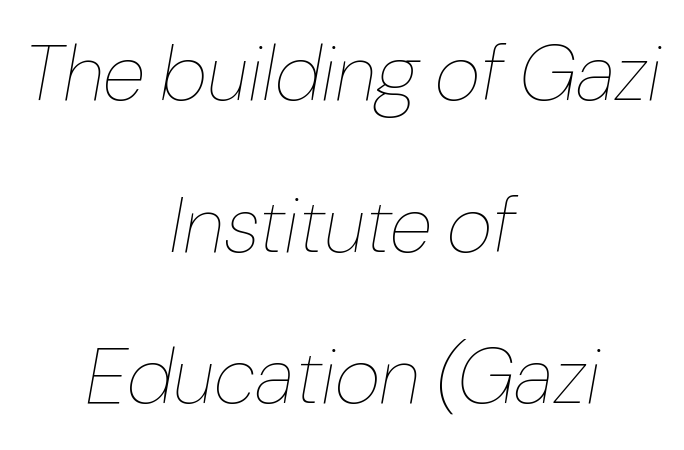
The image shows 79 px thin type, italic (leaning right); set centered, loose line spacing (1.92x), normal letter spacing, not underlined; low stroke contrast and a medium x-height.
